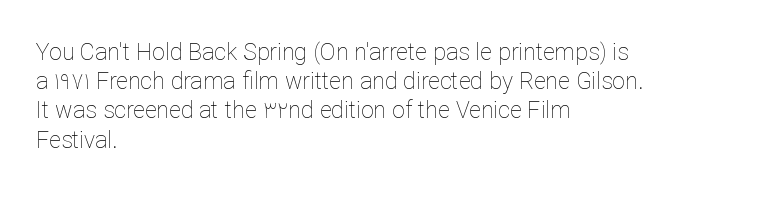
{"italic": "no", "bold": "no", "underline": "no", "align": "left", "line_spacing": "normal", "line_spacing_ratio": 1.27, "letter_spacing": "normal", "letter_spacing_em": 0.0, "glyph_px": 23}
